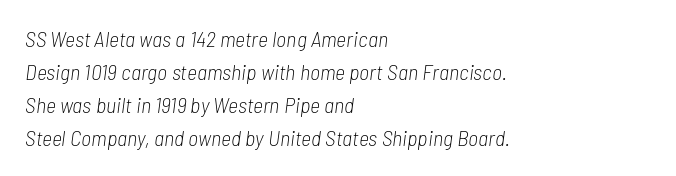
{"italic": "yes", "lean": "right", "slant_degrees": 7, "bold": "no", "underline": "no", "align": "left", "line_spacing": "normal", "line_spacing_ratio": 1.5, "letter_spacing": "normal", "letter_spacing_em": 0.0, "glyph_px": 22}
